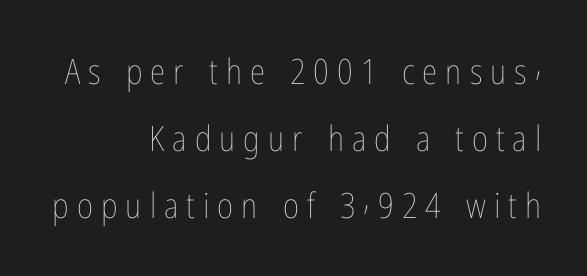
{"italic": "no", "bold": "no", "weight": "thin", "width": "condensed", "stroke_contrast": "low", "x_height": "medium", "monospaced": "no", "underline": "no", "align": "right", "line_spacing": "loose", "line_spacing_ratio": 1.92, "letter_spacing": "wide", "letter_spacing_em": 0.23, "glyph_px": 35}
